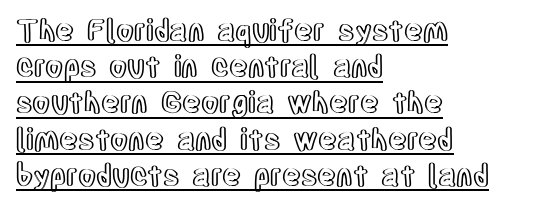
Q: Is the text italic (slanted)? A: No, it is upright.
Q: Is the text underlined? A: Yes.
Q: How is the paragraph aligned? A: Left-aligned.
Q: Is the spacing between letters normal or unusually wide? A: Normal.
Q: Is the spacing between lines tight, normal or loose? A: Normal.
Q: Width (condensed, normal, or wide)? A: Condensed.
Q: x-height? A: Large.
Q: Monospaced? A: No.
